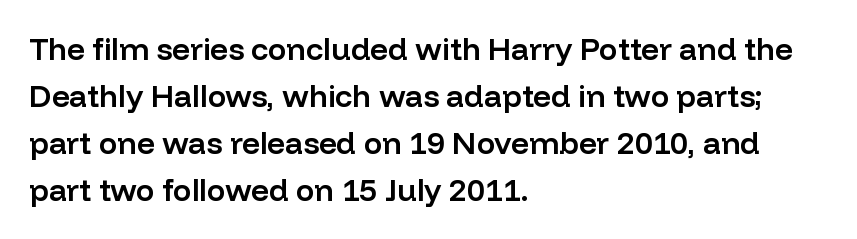
The image shows 31 px semibold sans-serif type, upright; set left-aligned, normal line spacing (1.52x), normal letter spacing, not underlined; low stroke contrast and a medium x-height.
